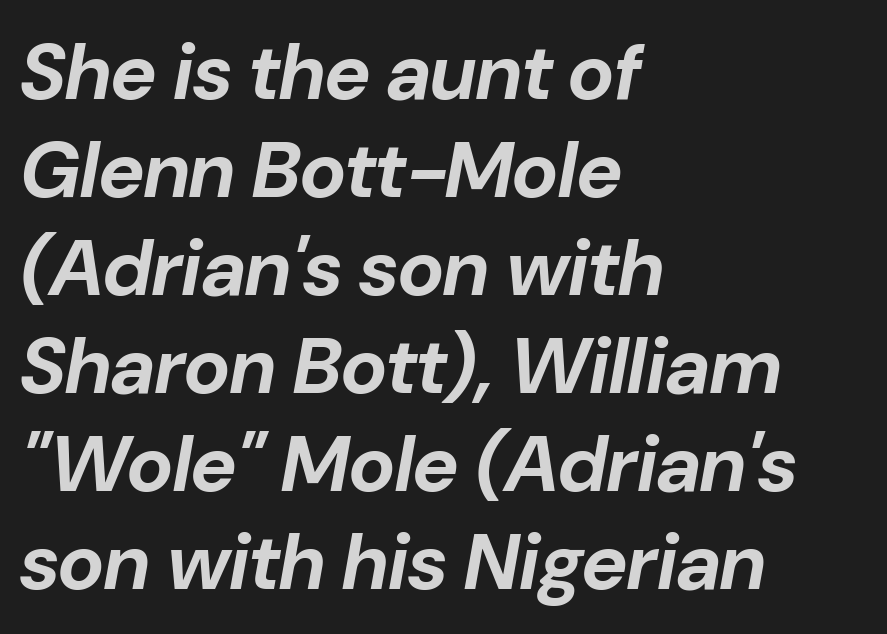
All the whitespace from short lines collects on the right. The strokes are fattened all the way to bold. This rendering features lettering with no underline. Tracking here is standard; glyphs follow each other at the usual distance.
